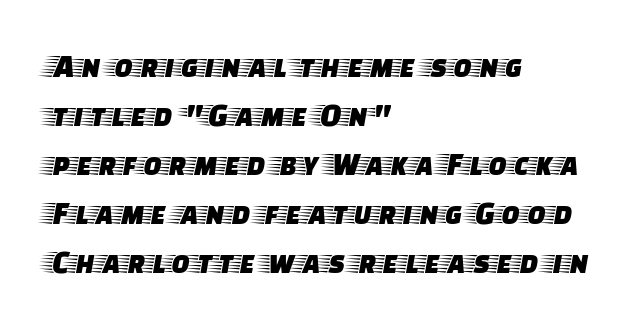
{"serif": "yes", "width": "wide", "stroke_contrast": "low", "x_height": "large", "monospaced": "no", "underline": "no", "align": "left", "line_spacing": "normal", "line_spacing_ratio": 1.44, "letter_spacing": "normal", "letter_spacing_em": 0.0, "glyph_px": 34}
